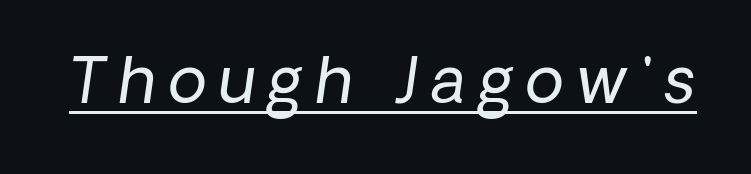
{"serif": "no", "bold": "no", "weight": "regular", "width": "normal", "stroke_contrast": "low", "x_height": "medium", "monospaced": "no", "underline": "yes", "letter_spacing": "wide", "letter_spacing_em": 0.21, "glyph_px": 63}
